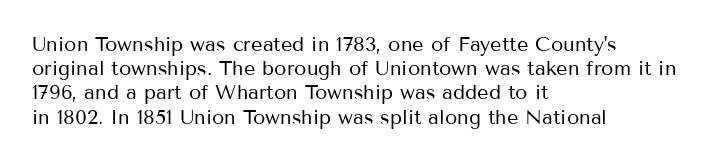
The image shows 20 px text type, upright; set left-aligned, line spacing 1.21x, normal letter spacing, not underlined.
